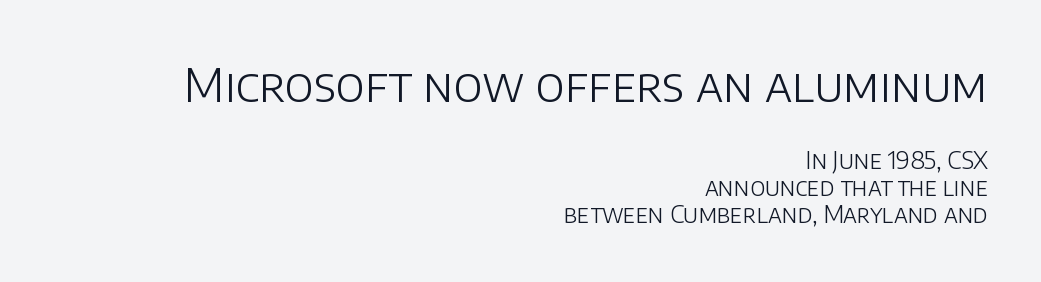
Descenders are the only things crossing below the line. Looks like regular typesetting: each glyph gets only the width it needs. What's the leading like? Squeezed, with rows nearly overlapping. Scale decreases going downward across the two blocks.
